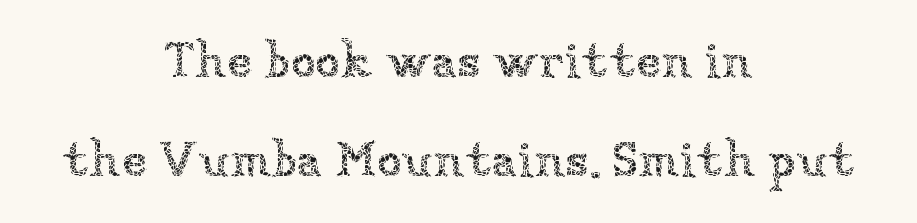
Posture: straight, roman, zero tilt. Stem width sits at or under what a default text font uses. The typesetter chose a symmetrical, centered arrangement here. The face used here is rendered with its standard letterfit.
